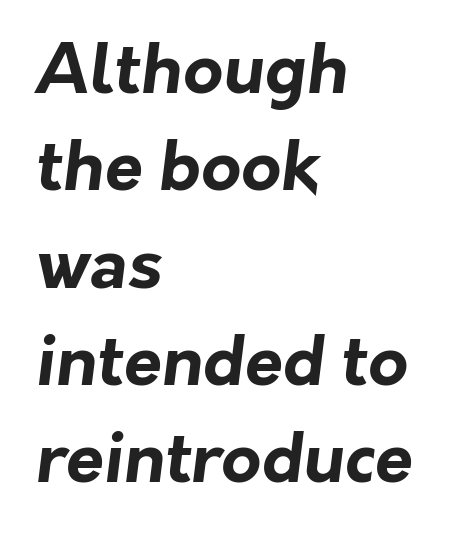
{"serif": "no", "bold": "yes", "weight": "bold", "width": "normal", "stroke_contrast": "low", "x_height": "medium", "monospaced": "no", "underline": "no", "align": "left", "line_spacing": "normal", "line_spacing_ratio": 1.41, "letter_spacing": "normal", "letter_spacing_em": 0.0, "glyph_px": 69}
